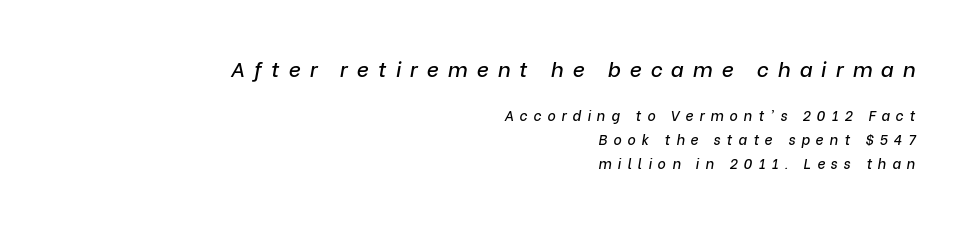
Descenders are the only things crossing below the line. Compared with a flush-left layout, this one pins lines to the opposite, right side. The rendering inserts visible extra space after every character. Size hierarchy here favors the leading block over the trailing one. Looking at the ascenders, they clearly lean.
